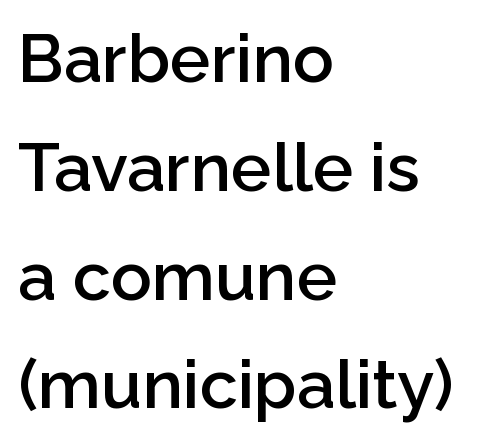
Evenly set lines give the paragraph a standard silhouette. The font family rendered here belongs to the sans-serif group. This sample uses an upright cut, with every glyph sitting square on the baseline. In terms of letterspacing, this is plain default setting. The space beneath each line is pristine and unruled.
